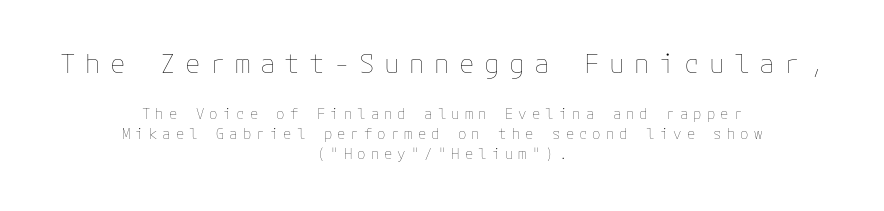
The image shows 26 px text type, upright; set centered, normal line spacing (1.43x), unusually wide letter spacing (+0.36 em), not underlined; the first (top) block is 1.86x larger.
